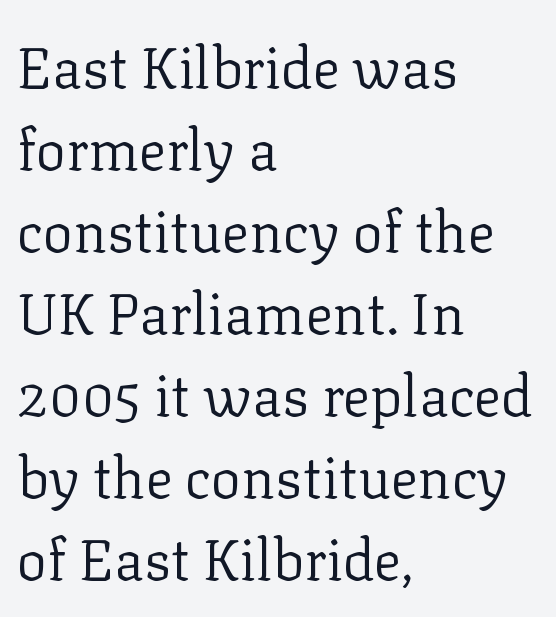
{"serif": "yes", "italic": "no", "bold": "no", "weight": "regular", "width": "normal", "stroke_contrast": "low", "x_height": "medium", "monospaced": "no", "underline": "no", "align": "left", "line_spacing": "normal", "line_spacing_ratio": 1.44, "letter_spacing": "normal", "letter_spacing_em": 0.0, "glyph_px": 57}
